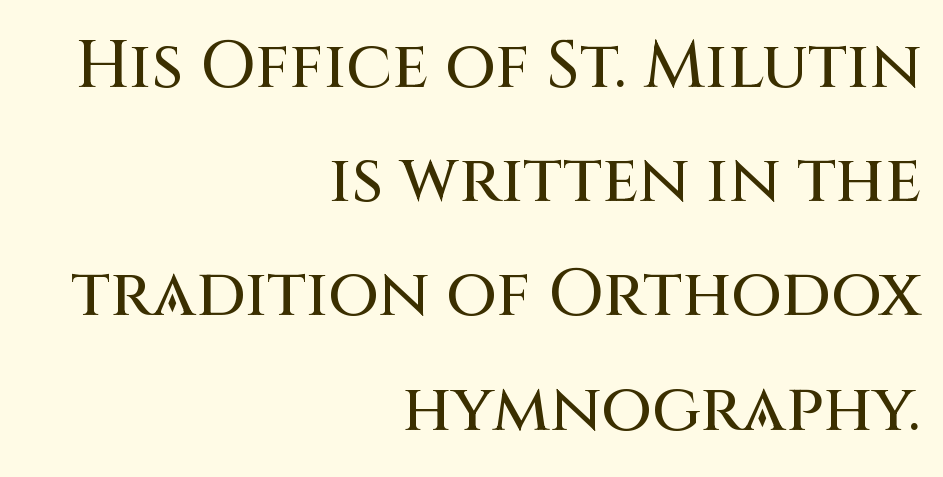
{"serif": "no", "italic": "no", "width": "normal", "stroke_contrast": "medium", "x_height": "large", "monospaced": "no", "underline": "no", "align": "right", "line_spacing_ratio": 1.73, "letter_spacing": "normal", "letter_spacing_em": 0.0, "glyph_px": 66}
